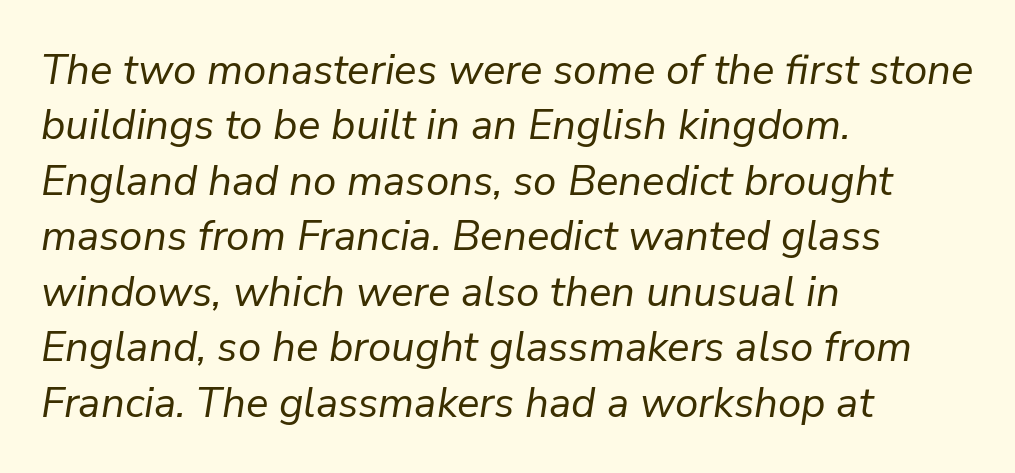
Q: Is the text bold? A: No.
Q: Is the text italic (slanted)? A: Yes, it leans right by about 9 degrees.
Q: Is the text underlined? A: No.
Q: How is the paragraph aligned? A: Left-aligned.
Q: Is the spacing between letters normal or unusually wide? A: Normal.
Q: Is the spacing between lines tight, normal or loose? A: Normal.
Q: Width (condensed, normal, or wide)? A: Normal.
Q: Stroke contrast? A: Low.
Q: x-height? A: Medium.
Q: Monospaced? A: No.
